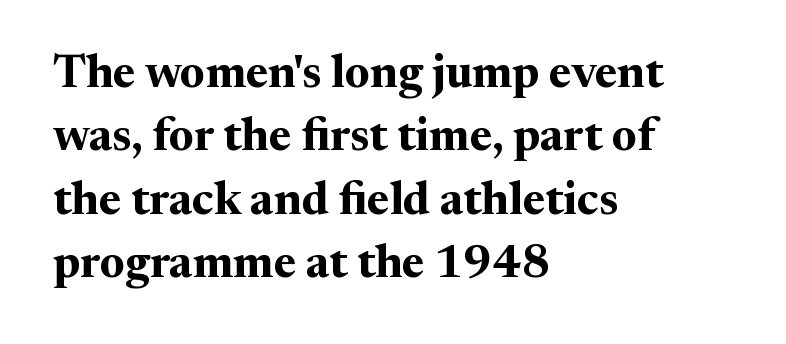
{"serif": "yes", "italic": "no", "bold": "yes", "weight": "bold", "width": "normal", "stroke_contrast": "medium", "x_height": "medium", "monospaced": "no", "underline": "no", "align": "left", "line_spacing": "normal", "line_spacing_ratio": 1.38, "letter_spacing": "normal", "letter_spacing_em": 0.0, "glyph_px": 46}
